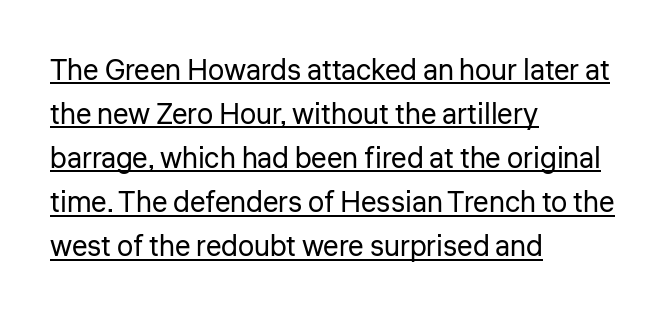
Q: Is the text bold? A: No.
Q: Is the text italic (slanted)? A: No, it is upright.
Q: Is the typeface a serif or a sans-serif typeface? A: Sans-serif.
Q: Is the text underlined? A: Yes.
Q: How is the paragraph aligned? A: Left-aligned.
Q: Is the spacing between letters normal or unusually wide? A: Normal.
Q: Is the spacing between lines tight, normal or loose? A: Normal.
Q: Width (condensed, normal, or wide)? A: Normal.
Q: Stroke contrast? A: Low.
Q: x-height? A: Medium.
Q: Monospaced? A: No.
